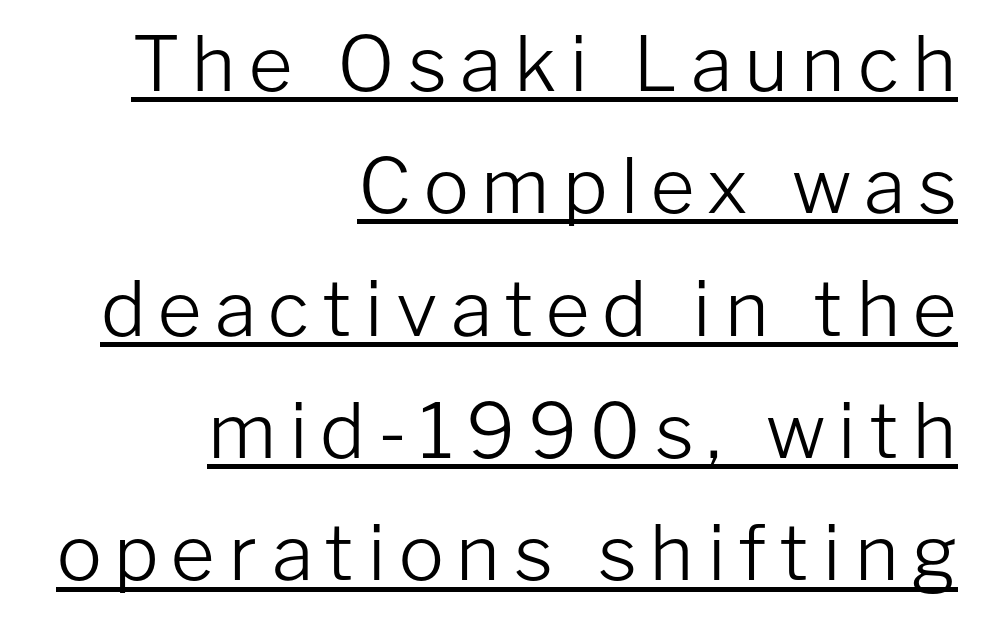
{"serif": "no", "italic": "no", "bold": "no", "weight": "light", "width": "normal", "stroke_contrast": "low", "x_height": "medium", "monospaced": "no", "underline": "yes", "align": "right", "line_spacing": "normal", "line_spacing_ratio": 1.61, "glyph_px": 76}
